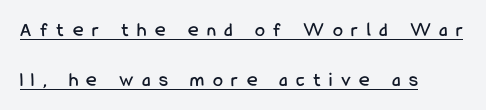
{"italic": "no", "underline": "yes", "align": "left", "line_spacing": "loose", "line_spacing_ratio": 2.48, "letter_spacing": "wide", "letter_spacing_em": 0.43, "glyph_px": 20}
